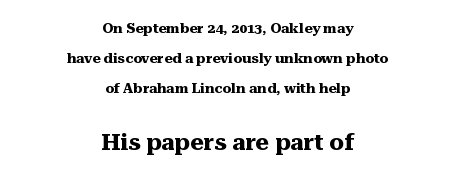
The image shows 23 px bold type, upright; set centered, loose line spacing (2.14x), normal letter spacing, not underlined; the second (bottom) block is 1.64x larger.
